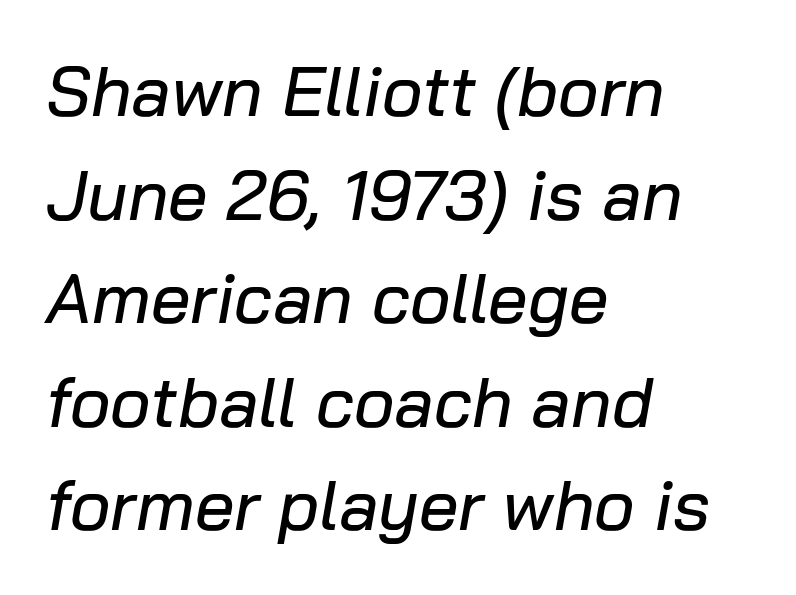
The lines sit at an ordinary, default distance from one another. You could not count columns in this text — the font is proportionally spaced. The face used here is rendered with its standard letterfit. A bare baseline throughout the passage. The face used here has a pronounced slope to its letters.
